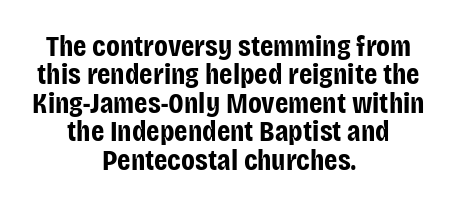
The image shows 30 px bold, condensed sans-serif type, upright; set centered, tight line spacing (0.95x), normal letter spacing, not underlined; low stroke contrast and a large x-height.
